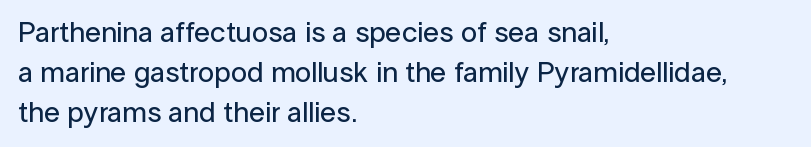
Q: Is the text italic (slanted)? A: No, it is upright.
Q: Is the typeface a serif or a sans-serif typeface? A: Sans-serif.
Q: Is the text underlined? A: No.
Q: How is the paragraph aligned? A: Left-aligned.
Q: Is the spacing between letters normal or unusually wide? A: Normal.
Q: Is the spacing between lines tight, normal or loose? A: Normal.
Q: Width (condensed, normal, or wide)? A: Normal.
Q: Stroke contrast? A: Low.
Q: x-height? A: Medium.
Q: Monospaced? A: No.
